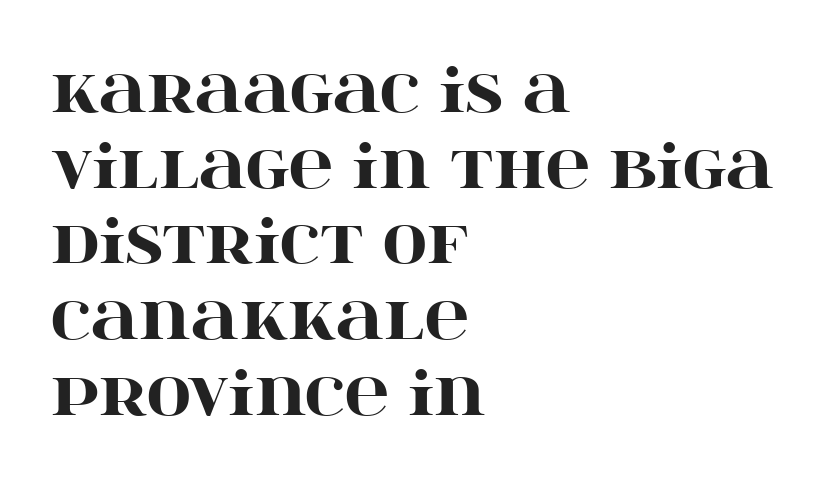
{"serif": "yes", "italic": "no", "bold": "yes", "weight": "heavy", "width": "wide", "stroke_contrast": "high", "x_height": "large", "monospaced": "no", "underline": "no", "align": "left", "line_spacing_ratio": 1.24, "letter_spacing": "normal", "letter_spacing_em": 0.0, "glyph_px": 61}
